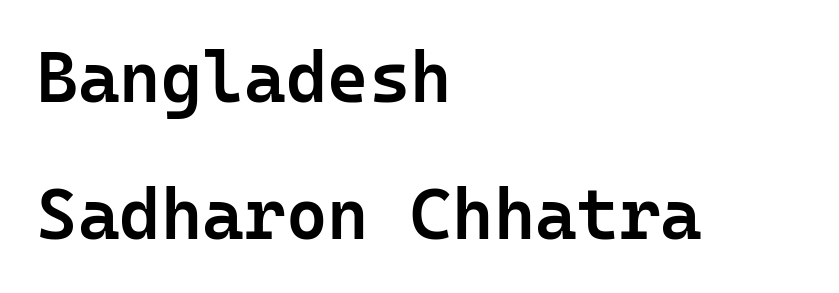
{"serif": "no", "italic": "no", "bold": "semi", "weight": "semibold", "width": "normal", "stroke_contrast": "low", "x_height": "medium", "monospaced": "yes", "underline": "no", "align": "left", "line_spacing": "loose", "line_spacing_ratio": 1.93, "letter_spacing": "normal", "letter_spacing_em": 0.0, "glyph_px": 71}
